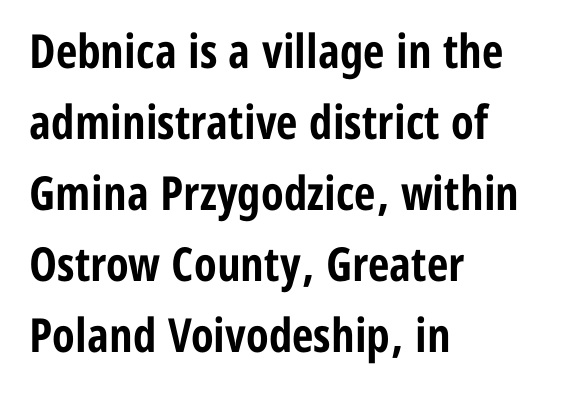
{"serif": "no", "italic": "no", "bold": "yes", "weight": "bold", "width": "condensed", "stroke_contrast": "low", "x_height": "medium", "monospaced": "no", "underline": "no", "align": "left", "line_spacing": "normal", "line_spacing_ratio": 1.51, "letter_spacing": "normal", "letter_spacing_em": 0.0, "glyph_px": 47}
